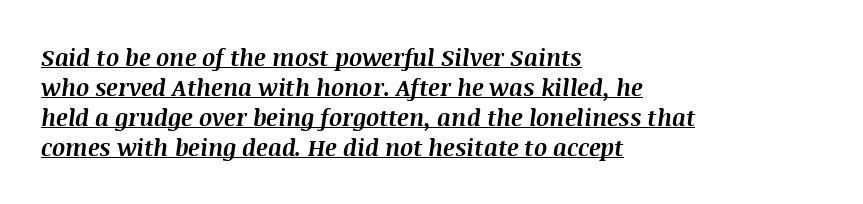
Q: Is the text bold? A: Yes.
Q: Is the text italic (slanted)? A: Yes, it leans right by about 8 degrees.
Q: Is the text underlined? A: Yes.
Q: How is the paragraph aligned? A: Left-aligned.
Q: Is the spacing between letters normal or unusually wide? A: Normal.
Q: Is the spacing between lines tight, normal or loose? A: Normal.
